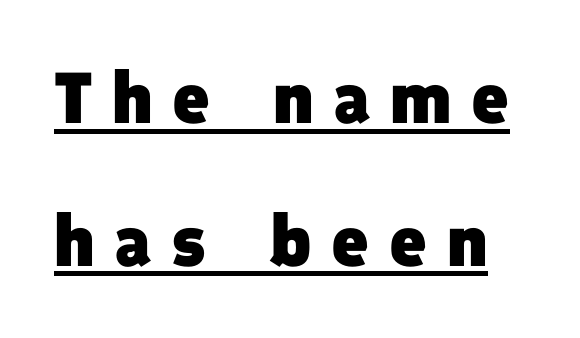
{"serif": "no", "bold": "yes", "weight": "heavy", "width": "normal", "stroke_contrast": "low", "x_height": "medium", "monospaced": "no", "underline": "yes", "line_spacing": "loose", "line_spacing_ratio": 1.98, "letter_spacing": "wide", "letter_spacing_em": 0.27, "glyph_px": 72}
